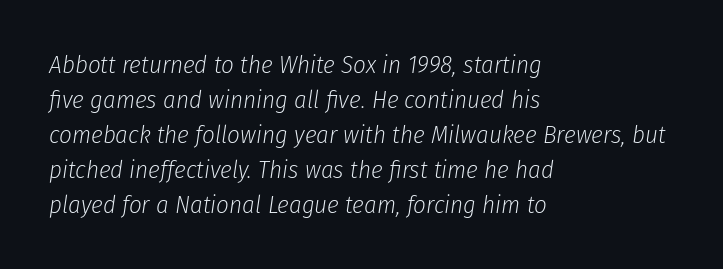
The image shows 25 px text type, italic (leaning right); set left-aligned, normal line spacing (1.4x), normal letter spacing, not underlined.
